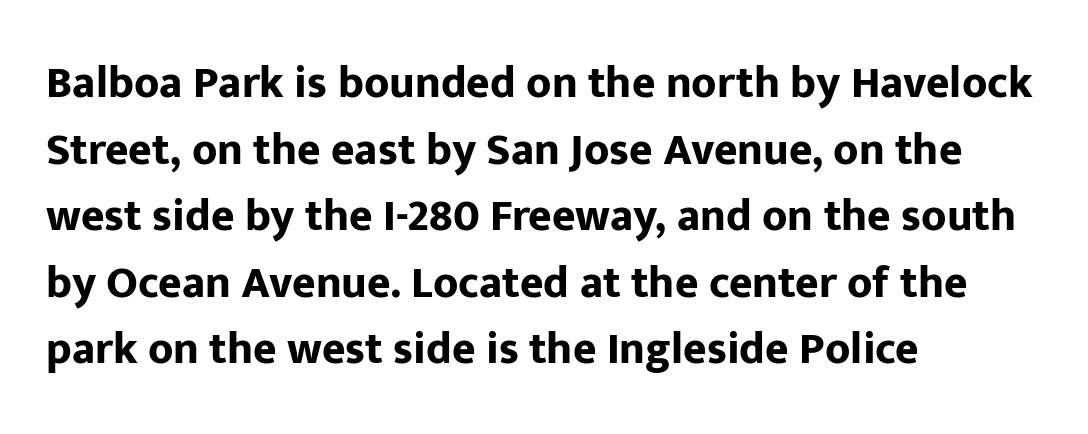
Words appear dense and cohesive because spacing is normal. I'd describe the lettering as bold — thick and assertive. Every stem runs plumb, perpendicular to the baseline. Layout note: lines flush left.
